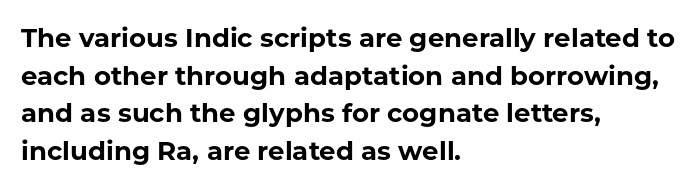
{"italic": "no", "bold": "yes", "underline": "no", "align": "left", "line_spacing": "normal", "line_spacing_ratio": 1.45, "letter_spacing": "normal", "letter_spacing_em": 0.0, "glyph_px": 26}
